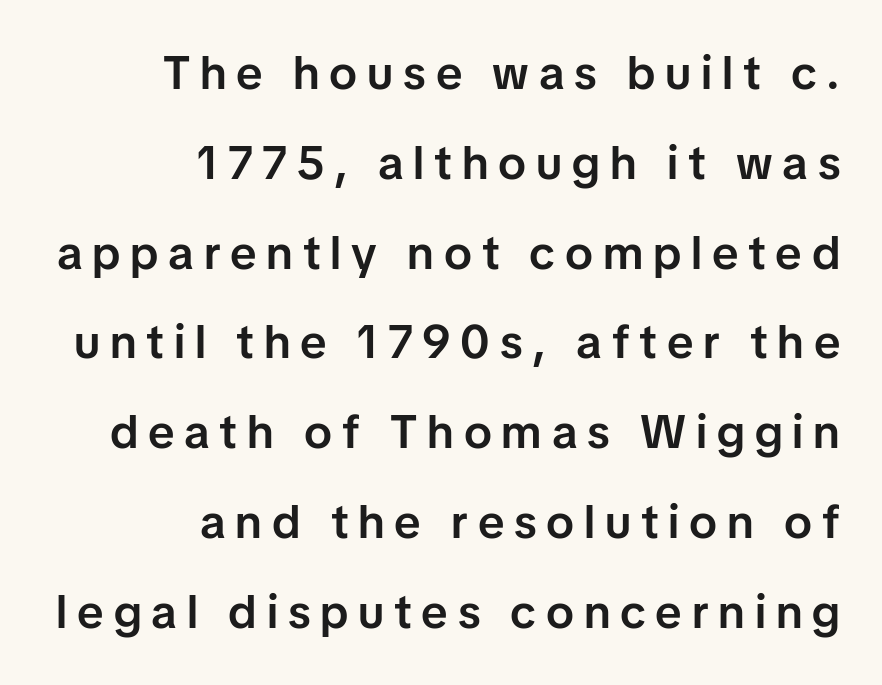
Bold? Not quite — semibold, heavier than regular but stopping short. Check under the words: just untouched page. Vertical spacing — loose. The rendering inserts visible extra space after every character.
